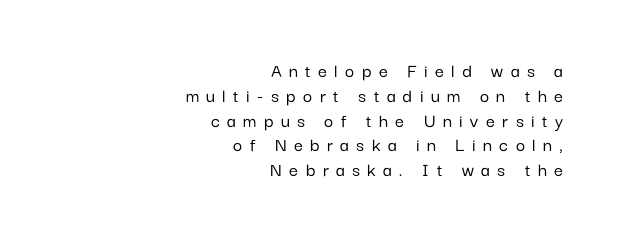
{"italic": "no", "underline": "no", "align": "right", "line_spacing_ratio": 1.24, "letter_spacing": "wide", "letter_spacing_em": 0.37, "glyph_px": 20}
